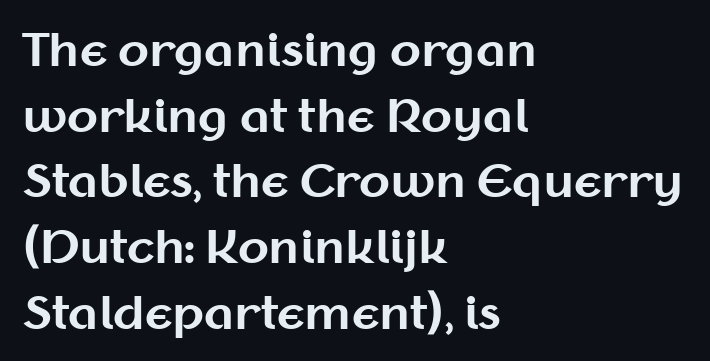
The image shows 45 px bold sans-serif type, upright; set left-aligned, normal line spacing (1.46x), normal letter spacing, not underlined; medium stroke contrast and a medium x-height.
